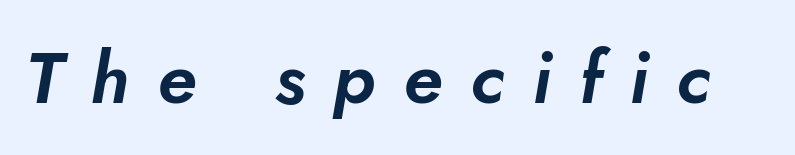
The image shows 72 px text type, italic (leaning right); set unusually wide letter spacing (+0.39 em), not underlined; low stroke contrast and a small x-height.
